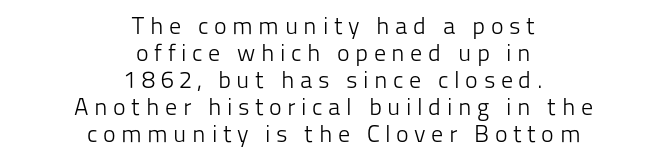
Loose tracking; the words dissolve into strings of separated letters. Vertical stems look standard width or narrower in stroke. The paragraph has two soft edges and a firm central axis. The leading is snug, giving the passage a crowded texture. Posture: vertical. Anything drawn beneath the words? Only blank space.
